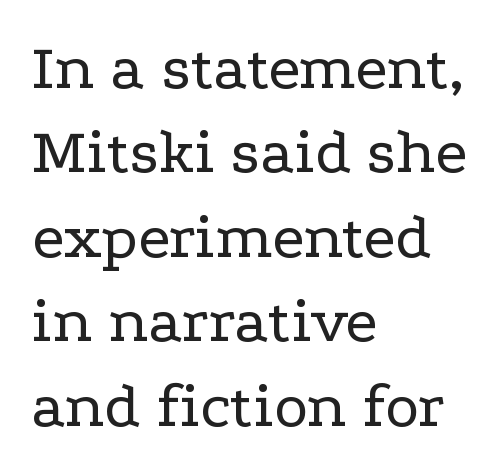
Every stem runs plumb, perpendicular to the baseline. A typesetter would call this leading conventional body-copy spacing. The passage shown has conventional tracking throughout. Compared with a centered layout, this one pins lines to the left instead. A bare baseline throughout the passage. Think standard paragraph weight, or any step lighter than that.
